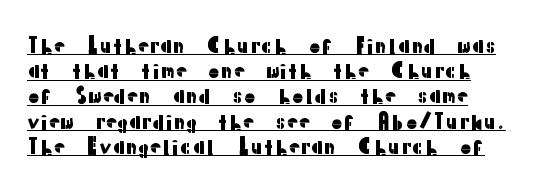
The passage shown has conventional tracking throughout. Beneath each row of characters lies a ruled line. Nope, not italic — everything's standing straight.
